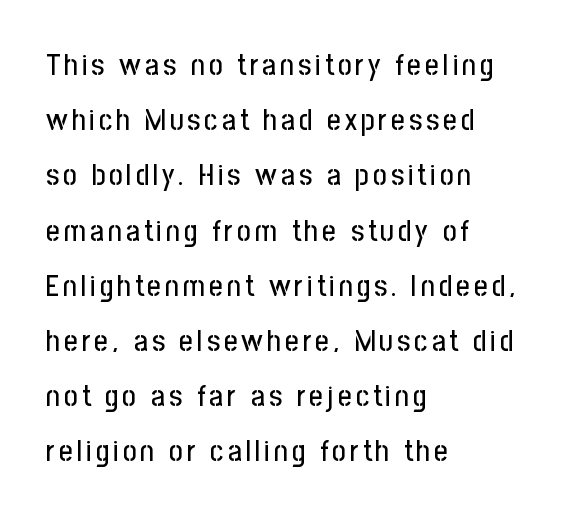
Unlike italic type, these characters show no tilt at all. Spacing verdict: proportional, widths tailored to each character. Plain, unruled lines of type. Teacher's note: observe the even left margin — that is flush-left alignment. In terms of letterform style, serifs are entirely absent.
